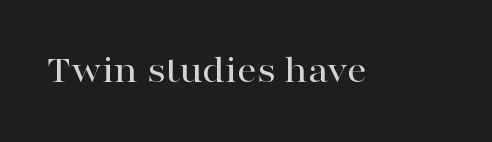
Letter spacing: default. Unlike a clean sans, this face finishes its strokes with serifs. Only glyphs here, with clear space below each row. Tall strokes in this sample are plumb rather than angled. Each letter keeps its own natural width here, so spacing adapts to shape.
